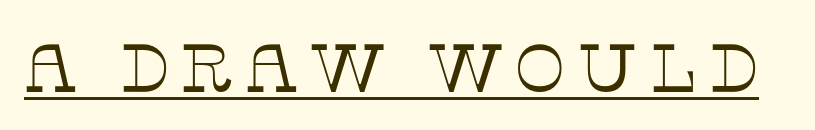
The specimen includes a rule beneath the text block's lines. This sample has the flowing, uneven cadence of proportional lettering. The letters stand straight up with perfectly vertical stems. Caption: face not bold, strokes unweighted. Stroke terminals: seriffed.
